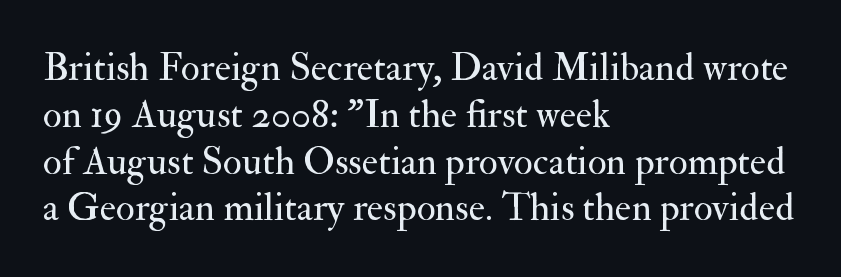
{"serif": "yes", "italic": "no", "bold": "no", "weight": "regular", "width": "normal", "stroke_contrast": "medium", "x_height": "small", "monospaced": "no", "underline": "no", "align": "left", "line_spacing_ratio": 1.2, "letter_spacing": "normal", "letter_spacing_em": 0.0, "glyph_px": 39}
